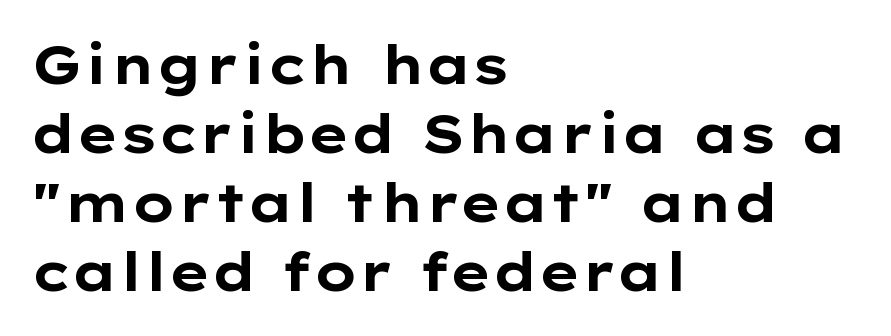
The image shows 53 px bold, wide sans-serif type, upright; set left-aligned, normal line spacing (1.3x), normal letter spacing, not underlined; low stroke contrast and a medium x-height.
